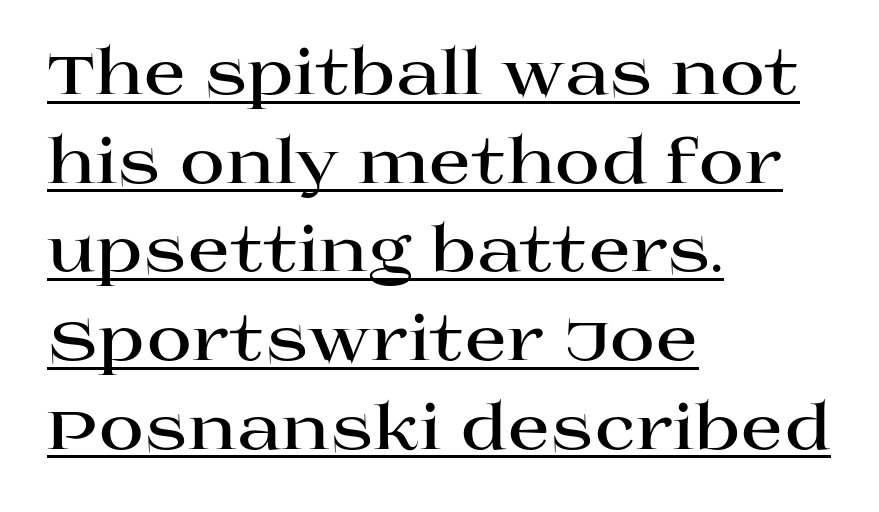
Is there an underline? Yes — a line sits under the letters. Each line starts at the same left margin while the right side varies. Is the type bold? Yes — the strokes are clearly thick and heavy. The type is set solid horizontally, with unmodified tracking.
